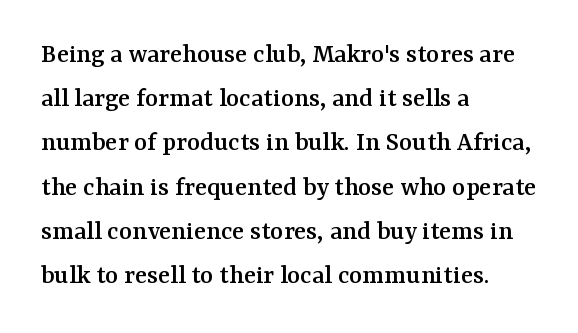
{"serif": "yes", "italic": "no", "width": "normal", "stroke_contrast": "medium", "x_height": "medium", "monospaced": "no", "underline": "no", "align": "left", "line_spacing": "normal", "line_spacing_ratio": 1.58, "letter_spacing": "normal", "letter_spacing_em": 0.0, "glyph_px": 28}
